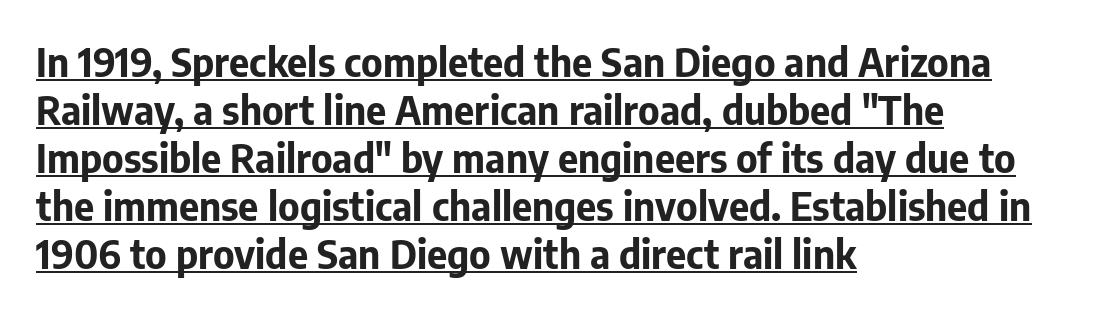
Check where the strokes stop: nothing finishes them off — pure sans. Varying glyph widths throughout — classic text-font behaviour. The type sits square on the baseline with zero lean. Has an underline been added? It has.
